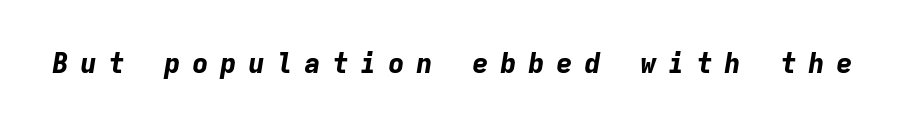
The image shows 28 px bold type, italic (leaning right), monospaced; set unusually wide letter spacing (+0.4 em), not underlined; low stroke contrast and a medium x-height.
